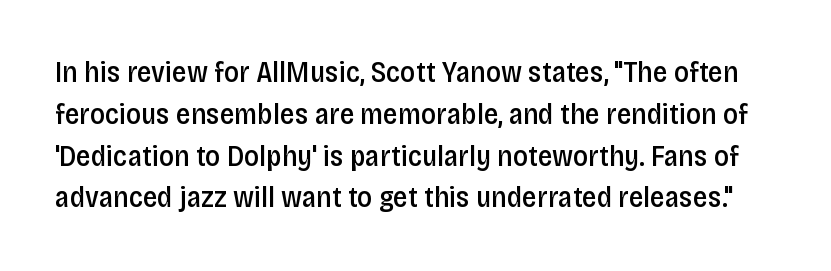
The image shows 29 px semibold, condensed sans-serif type, upright; set normal line spacing (1.44x), normal letter spacing, not underlined; low stroke contrast and a large x-height.
